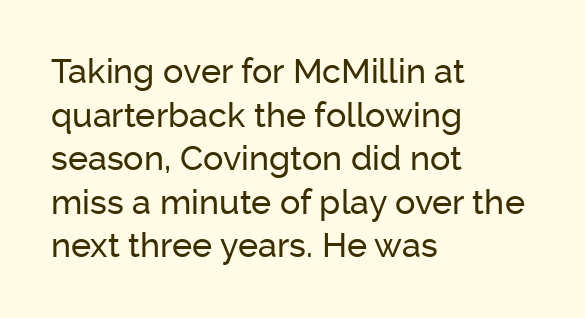
The image shows 34 px sans-serif type, upright; set left-aligned, normal line spacing (1.28x), normal letter spacing, not underlined; low stroke contrast and a medium x-height.
